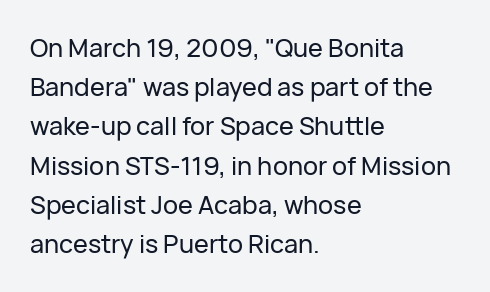
Q: Is the text italic (slanted)? A: No, it is upright.
Q: Is the text underlined? A: No.
Q: How is the paragraph aligned? A: Left-aligned.
Q: Is the spacing between letters normal or unusually wide? A: Normal.
Q: Is the spacing between lines tight, normal or loose? A: Normal.
